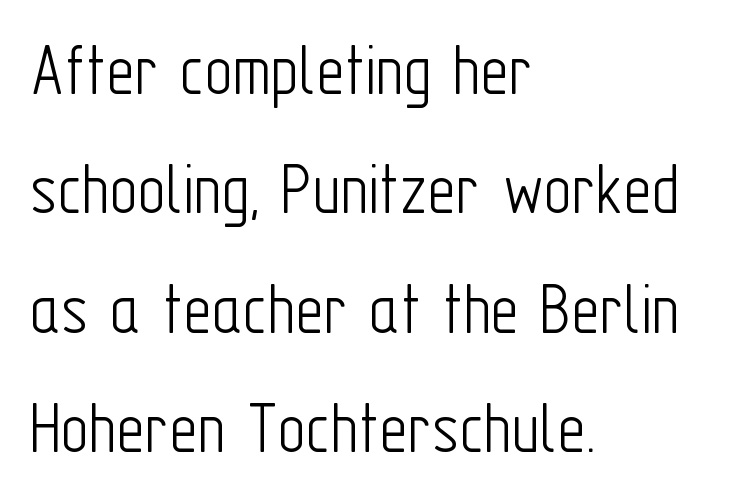
The image shows 77 px light, condensed sans-serif type, upright; set left-aligned, normal line spacing (1.55x), normal letter spacing, not underlined; low stroke contrast and a medium x-height.
